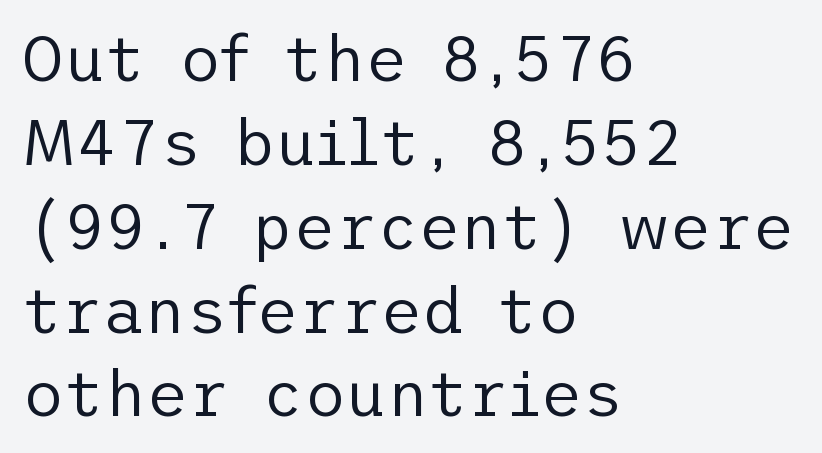
Q: Is the text bold? A: No.
Q: Is the text italic (slanted)? A: No, it is upright.
Q: Is the typeface a serif or a sans-serif typeface? A: Sans-serif.
Q: Is the text underlined? A: No.
Q: How is the paragraph aligned? A: Left-aligned.
Q: Is the spacing between letters normal or unusually wide? A: Normal.
Q: Is the spacing between lines tight, normal or loose? A: Normal.
Q: Width (condensed, normal, or wide)? A: Normal.
Q: Stroke contrast? A: Low.
Q: x-height? A: Medium.
